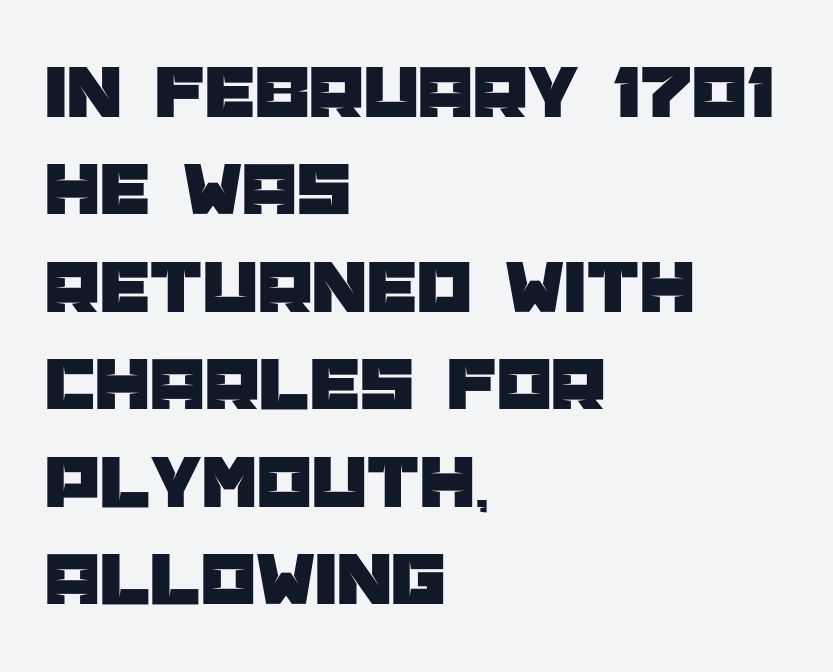
{"serif": "no", "italic": "no", "width": "normal", "stroke_contrast": "low", "x_height": "large", "monospaced": "no", "underline": "no", "align": "left", "line_spacing": "normal", "line_spacing_ratio": 1.25, "letter_spacing": "normal", "letter_spacing_em": 0.0, "glyph_px": 78}
